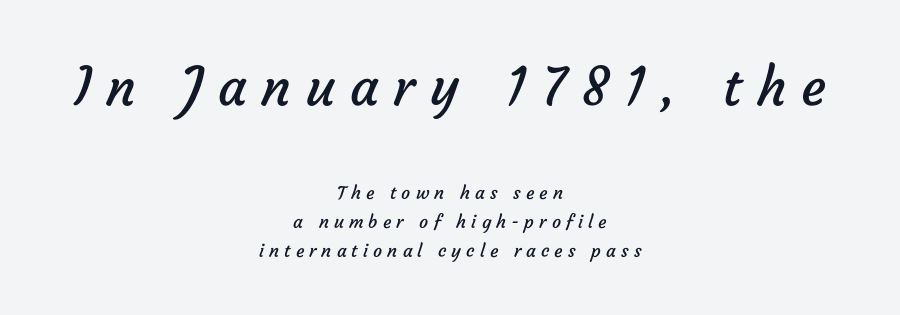
The designer gave the opening block more size than the closing block. These lines are rendered in a variable-pitch font. Bold? No — there's no thickening of the strokes. Descender tails drop into unmarked territory. The typeface chosen for these lines omits serifs. The paragraph has two soft edges and a firm central axis.
